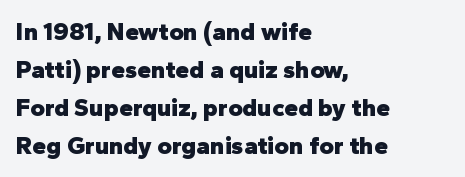
Q: Is the text bold? A: Yes.
Q: Is the text italic (slanted)? A: No, it is upright.
Q: Is the text underlined? A: No.
Q: How is the paragraph aligned? A: Left-aligned.
Q: Is the spacing between letters normal or unusually wide? A: Normal.
Q: Is the spacing between lines tight, normal or loose? A: Normal.
